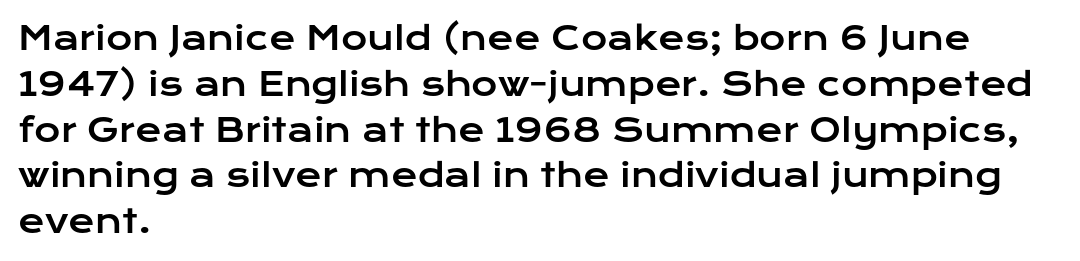
Q: Is the text italic (slanted)? A: No, it is upright.
Q: Is the typeface a serif or a sans-serif typeface? A: Sans-serif.
Q: Is the text underlined? A: No.
Q: How is the paragraph aligned? A: Left-aligned.
Q: Is the spacing between letters normal or unusually wide? A: Normal.
Q: Is the spacing between lines tight, normal or loose? A: Normal.
Q: Width (condensed, normal, or wide)? A: Wide.
Q: Stroke contrast? A: Low.
Q: x-height? A: Medium.
Q: Monospaced? A: No.
